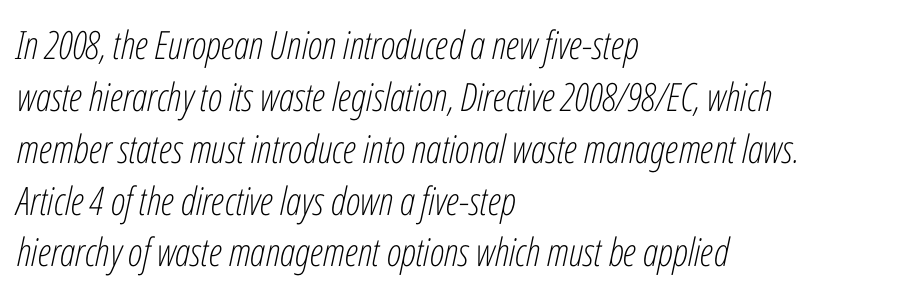
Q: Is the text bold? A: No.
Q: Is the text italic (slanted)? A: Yes, it leans right by about 12 degrees.
Q: Is the text underlined? A: No.
Q: How is the paragraph aligned? A: Left-aligned.
Q: Is the spacing between letters normal or unusually wide? A: Normal.
Q: Is the spacing between lines tight, normal or loose? A: Normal.
Q: Width (condensed, normal, or wide)? A: Condensed.
Q: Stroke contrast? A: Low.
Q: x-height? A: Medium.
Q: Monospaced? A: No.
